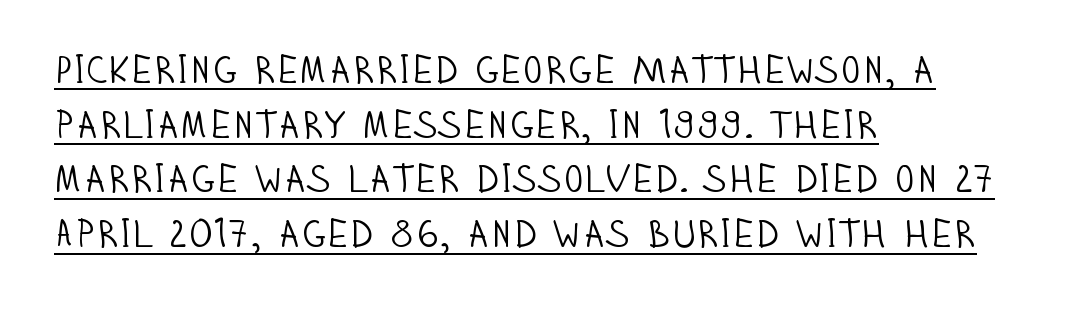
Q: Is the text bold? A: No.
Q: Is the text italic (slanted)? A: No, it is upright.
Q: Is the typeface a serif or a sans-serif typeface? A: Sans-serif.
Q: Is the text underlined? A: Yes.
Q: How is the paragraph aligned? A: Left-aligned.
Q: Is the spacing between letters normal or unusually wide? A: Normal.
Q: Is the spacing between lines tight, normal or loose? A: Normal.
Q: Width (condensed, normal, or wide)? A: Condensed.
Q: Stroke contrast? A: Low.
Q: x-height? A: Large.
Q: Monospaced? A: No.
